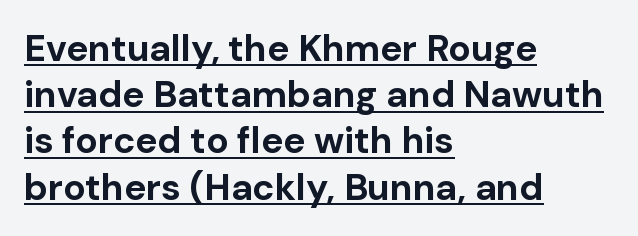
Q: Is the text bold? A: Yes.
Q: Is the text italic (slanted)? A: No, it is upright.
Q: Is the typeface a serif or a sans-serif typeface? A: Sans-serif.
Q: Is the text underlined? A: Yes.
Q: How is the paragraph aligned? A: Left-aligned.
Q: Is the spacing between letters normal or unusually wide? A: Normal.
Q: Is the spacing between lines tight, normal or loose? A: Normal.
Q: Width (condensed, normal, or wide)? A: Normal.
Q: Stroke contrast? A: Low.
Q: x-height? A: Medium.
Q: Monospaced? A: No.
